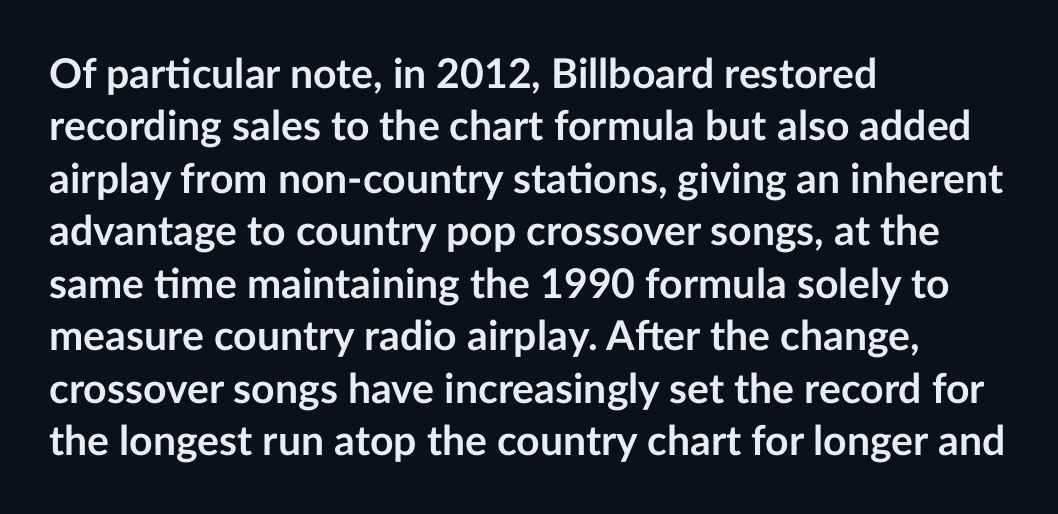
The font family rendered here belongs to the sans-serif group. The letters stand straight up with perfectly vertical stems. If you measured baseline to baseline, you'd find a middling distance. The lines in this sample share a left origin and differ only in where they stop. The letters advance in unequal steps, a hallmark of proportional type. Each row of text sits above clean, open space.
